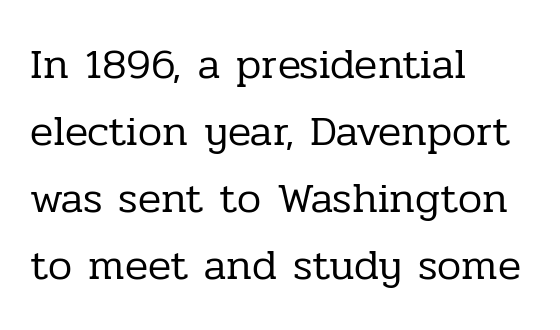
The image shows 43 px regular-weight serif type, upright; set left-aligned, normal line spacing (1.56x), normal letter spacing, not underlined; low stroke contrast and a medium x-height.
